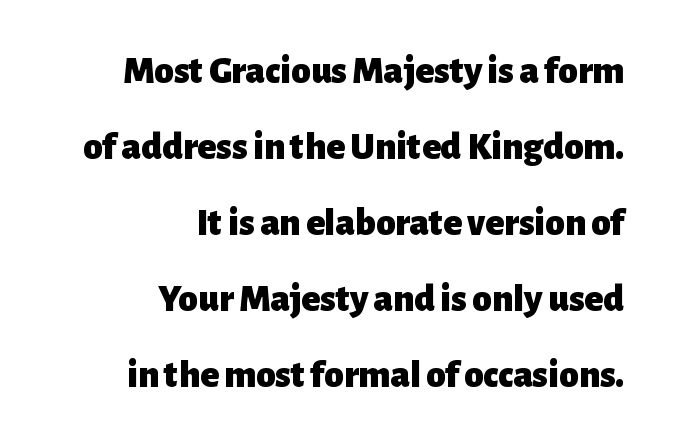
{"serif": "no", "italic": "no", "bold": "yes", "weight": "heavy", "width": "normal", "stroke_contrast": "low", "x_height": "medium", "monospaced": "no", "underline": "no", "align": "right", "line_spacing": "loose", "line_spacing_ratio": 1.95, "letter_spacing": "normal", "letter_spacing_em": 0.0, "glyph_px": 39}
